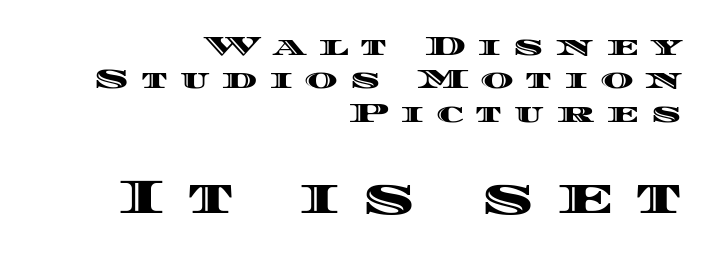
Descender tails drop into unmarked territory. Right-aligned paragraph, ragged on the left. Short note: letters widely spaced. Larger block? The one below; the one above is distinctly smaller.
